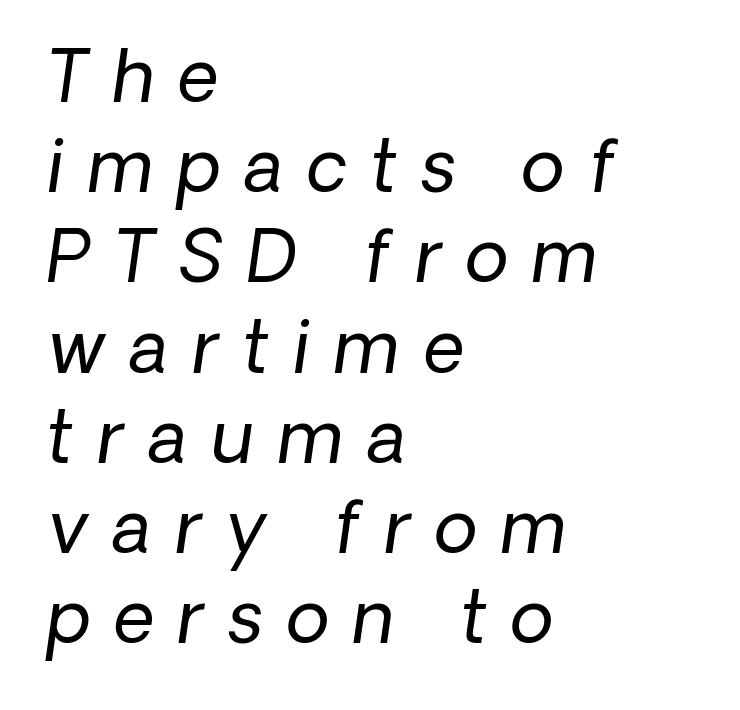
{"serif": "no", "bold": "no", "weight": "regular", "width": "normal", "stroke_contrast": "low", "x_height": "medium", "monospaced": "no", "underline": "no", "align": "left", "line_spacing": "normal", "line_spacing_ratio": 1.27, "letter_spacing": "wide", "letter_spacing_em": 0.34, "glyph_px": 71}
